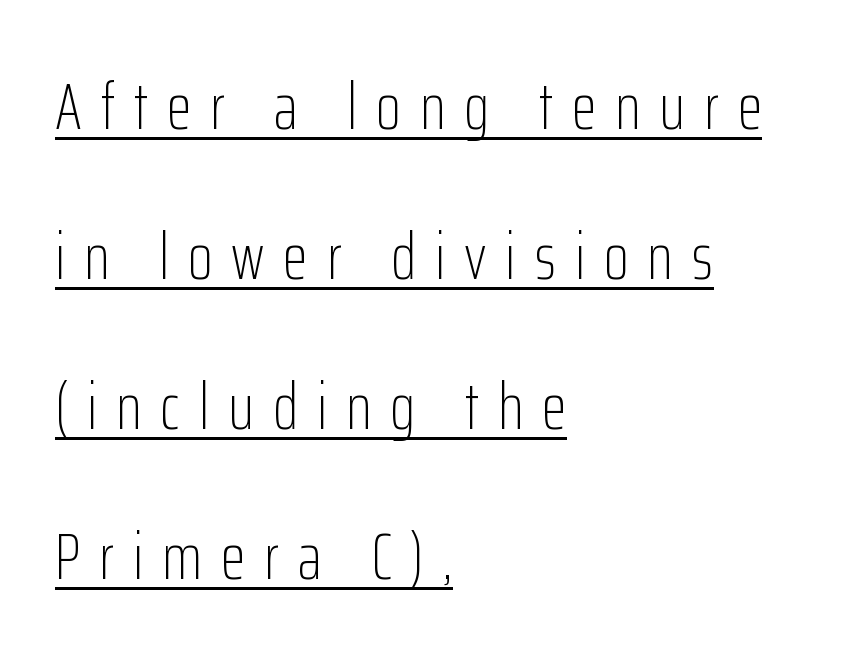
Q: Is the text bold? A: No.
Q: Is the text italic (slanted)? A: No, it is upright.
Q: Is the typeface a serif or a sans-serif typeface? A: Sans-serif.
Q: Is the text underlined? A: Yes.
Q: How is the paragraph aligned? A: Left-aligned.
Q: Is the spacing between letters normal or unusually wide? A: Unusually wide.
Q: Is the spacing between lines tight, normal or loose? A: Loose.
Q: Width (condensed, normal, or wide)? A: Condensed.
Q: Stroke contrast? A: Low.
Q: x-height? A: Medium.
Q: Monospaced? A: No.
